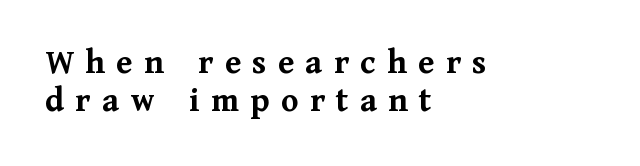
Q: Is the text bold? A: Yes.
Q: Is the text italic (slanted)? A: No, it is upright.
Q: Is the typeface a serif or a sans-serif typeface? A: Serif.
Q: Is the text underlined? A: No.
Q: How is the paragraph aligned? A: Left-aligned.
Q: Is the spacing between letters normal or unusually wide? A: Unusually wide.
Q: Is the spacing between lines tight, normal or loose? A: Tight.
Q: Width (condensed, normal, or wide)? A: Normal.
Q: Stroke contrast? A: Medium.
Q: x-height? A: Medium.
Q: Monospaced? A: No.
